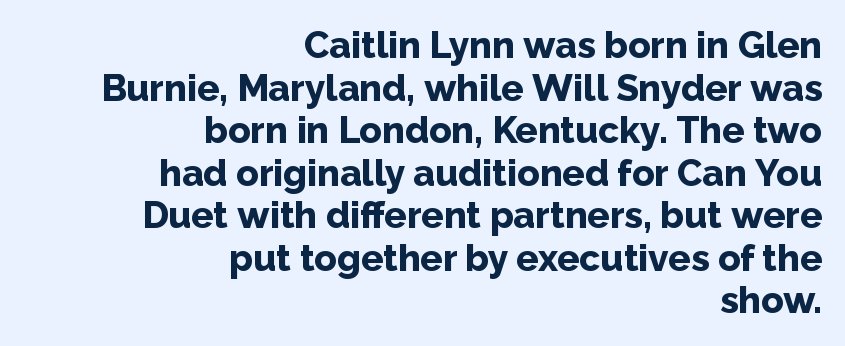
The image shows 37 px bold sans-serif type, upright; set right-aligned, tight line spacing (1.15x), normal letter spacing, not underlined; low stroke contrast and a medium x-height.
